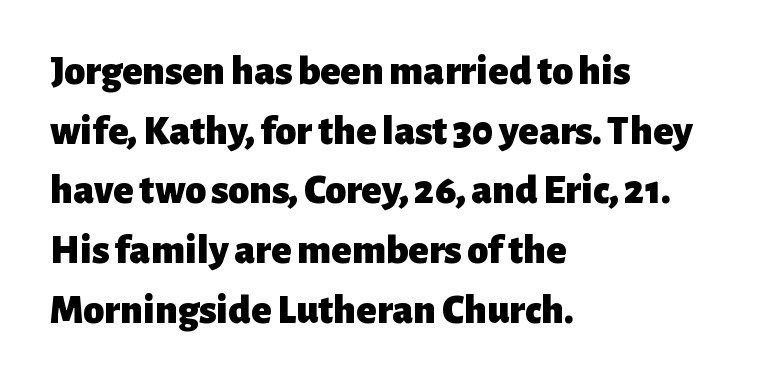
{"serif": "no", "italic": "no", "bold": "yes", "weight": "heavy", "width": "normal", "stroke_contrast": "low", "x_height": "medium", "monospaced": "no", "underline": "no", "align": "left", "line_spacing": "normal", "line_spacing_ratio": 1.42, "letter_spacing": "normal", "letter_spacing_em": 0.0, "glyph_px": 42}
